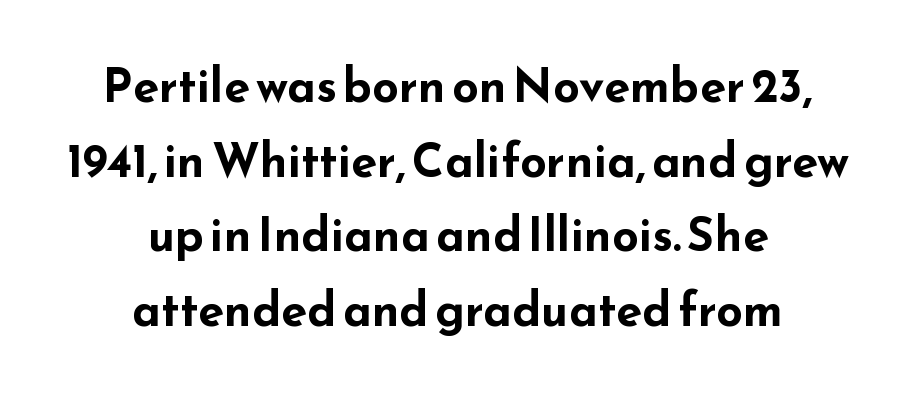
Are there feet on the stems? There aren't — it's a sans. These lines are rendered in a variable-pitch font. Quick note: not italic, upright. Caption: multi-line text, centered on the measure.
